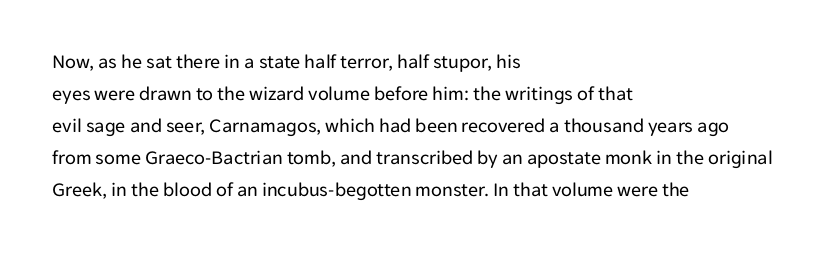
{"italic": "no", "bold": "no", "underline": "no", "align": "left", "line_spacing": "normal", "line_spacing_ratio": 1.6, "letter_spacing": "normal", "letter_spacing_em": 0.0, "glyph_px": 20}
